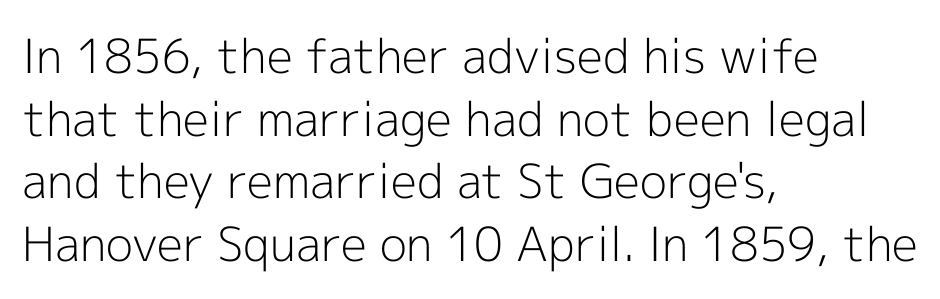
Q: Is the text bold? A: No.
Q: Is the text italic (slanted)? A: No, it is upright.
Q: Is the typeface a serif or a sans-serif typeface? A: Sans-serif.
Q: Is the text underlined? A: No.
Q: How is the paragraph aligned? A: Left-aligned.
Q: Is the spacing between letters normal or unusually wide? A: Normal.
Q: Is the spacing between lines tight, normal or loose? A: Normal.
Q: Width (condensed, normal, or wide)? A: Normal.
Q: x-height? A: Medium.
Q: Monospaced? A: No.
